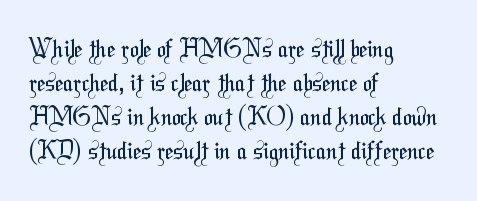
{"bold": "no", "underline": "no", "align": "left", "line_spacing": "normal", "line_spacing_ratio": 1.42, "letter_spacing": "normal", "letter_spacing_em": 0.0, "glyph_px": 24}
